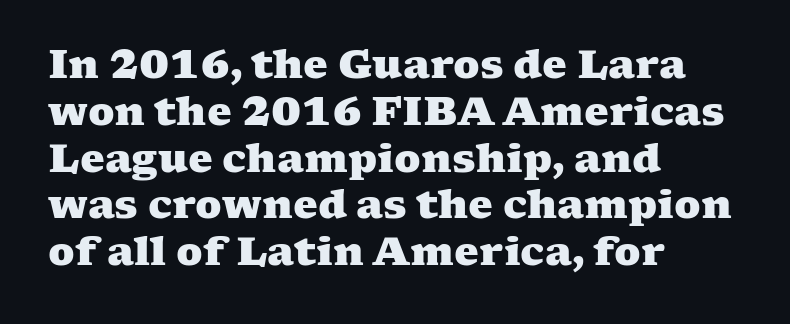
The image shows 39 px heavy, wide serif type; set left-aligned, line spacing 1.2x, normal letter spacing, not underlined; medium stroke contrast and a medium x-height.
